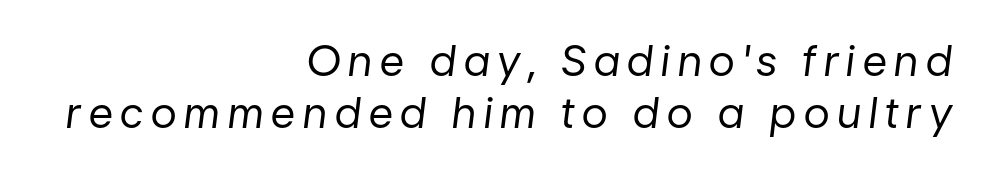
Every character sits at an angle, as italics do. The weight would be labelled regular, book, light, or lighter still. The vertical gap from one line to the next is medium. Unmarked baselines from the first word to the last. Note the varied advance widths — an 'i' is clearly narrower than an 'm'. The lines in this sample share a right terminus and differ only in where they begin.
